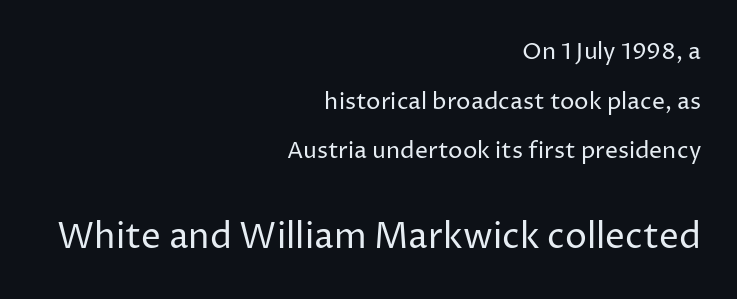
The gap between lines stays unmarked. This reads as an unemphasized weight, regular at the heaviest. Serifs: no, the terminals of the letterforms are clean. This sample has the flowing, uneven cadence of proportional lettering. Right-aligned paragraph, ragged on the left.
